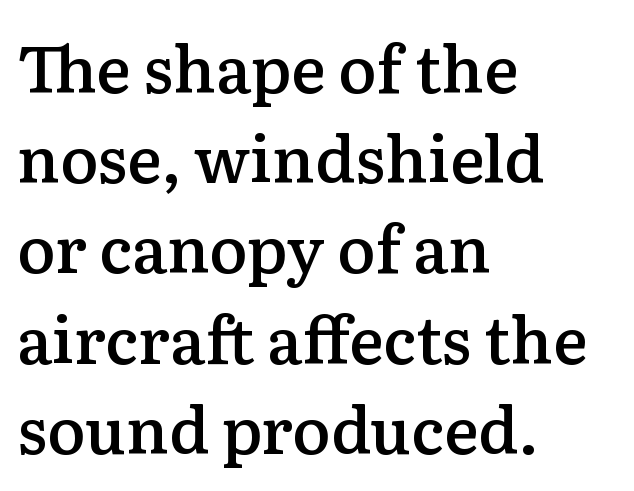
Q: Is the text bold? A: Semi-bold.
Q: Is the text italic (slanted)? A: No, it is upright.
Q: Is the typeface a serif or a sans-serif typeface? A: Serif.
Q: Is the text underlined? A: No.
Q: How is the paragraph aligned? A: Left-aligned.
Q: Is the spacing between letters normal or unusually wide? A: Normal.
Q: Is the spacing between lines tight, normal or loose? A: Normal.
Q: Width (condensed, normal, or wide)? A: Normal.
Q: Stroke contrast? A: Low.
Q: x-height? A: Medium.
Q: Monospaced? A: No.
